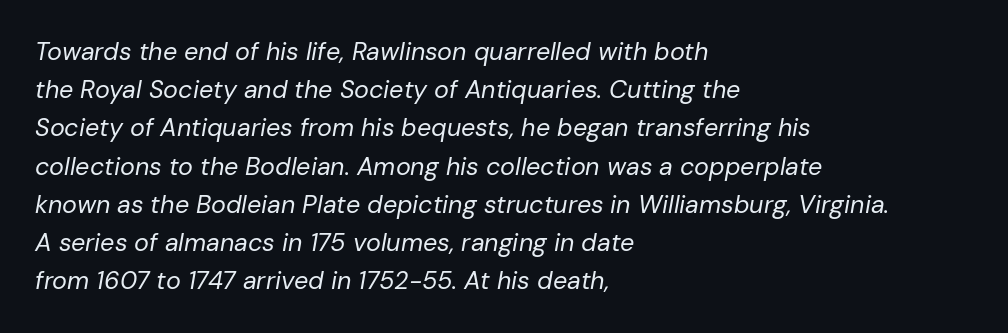
The image shows 25 px text type, italic (leaning right); set left-aligned, normal line spacing (1.53x), normal letter spacing, not underlined.
